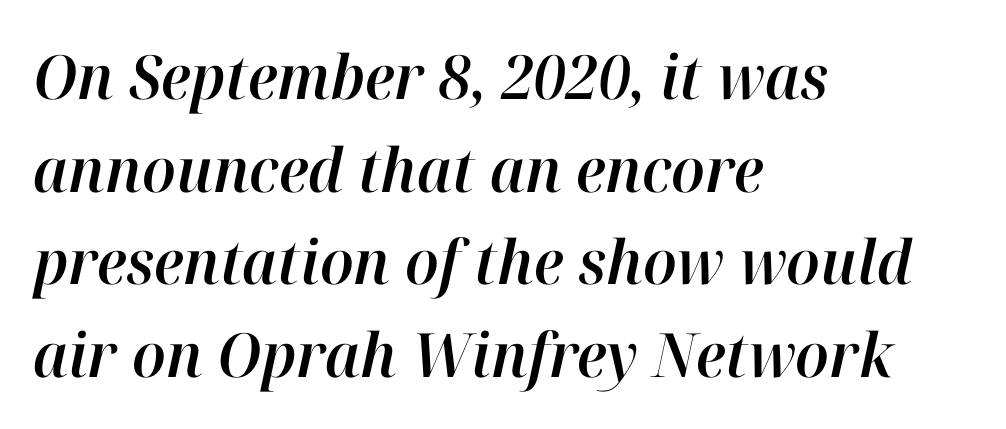
Q: Is the text italic (slanted)? A: Yes, it leans right by about 12 degrees.
Q: Is the text underlined? A: No.
Q: How is the paragraph aligned? A: Left-aligned.
Q: Is the spacing between letters normal or unusually wide? A: Normal.
Q: Is the spacing between lines tight, normal or loose? A: Normal.
Q: Width (condensed, normal, or wide)? A: Normal.
Q: Stroke contrast? A: High.
Q: x-height? A: Medium.
Q: Monospaced? A: No.
